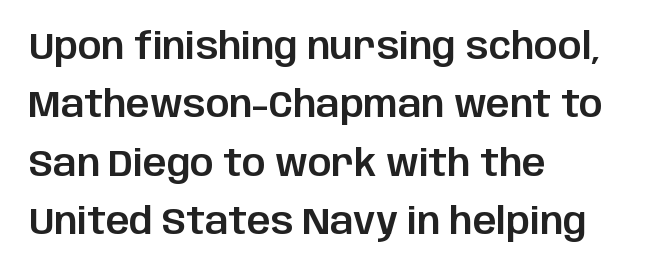
{"serif": "no", "italic": "no", "width": "normal", "stroke_contrast": "low", "x_height": "large", "monospaced": "no", "underline": "no", "align": "left", "line_spacing": "normal", "line_spacing_ratio": 1.58, "letter_spacing": "normal", "letter_spacing_em": 0.0, "glyph_px": 37}
